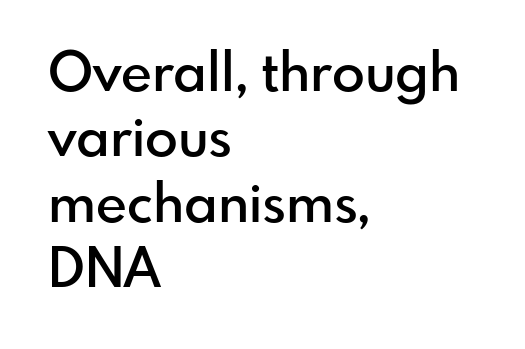
Look at the tracking — it's just the regular setting, nothing added. Notice the strokes are somewhat thickened but not fully heavy: this is a semibold. Proportional: the letters do not fall into vertical columns. Letterform terminals end flat and unadorned throughout the passage. Designer's note — italics off, roman on.
